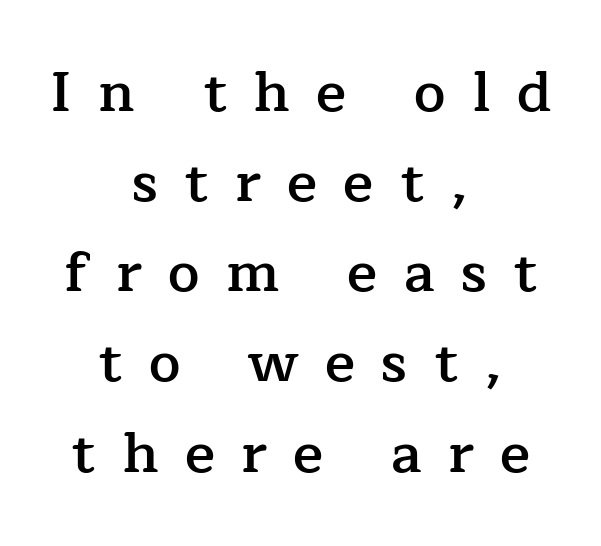
Q: Is the text bold? A: Semi-bold.
Q: Is the text italic (slanted)? A: No, it is upright.
Q: Is the typeface a serif or a sans-serif typeface? A: Serif.
Q: Is the text underlined? A: No.
Q: How is the paragraph aligned? A: Centered.
Q: Is the spacing between letters normal or unusually wide? A: Unusually wide.
Q: Is the spacing between lines tight, normal or loose? A: Normal.
Q: Width (condensed, normal, or wide)? A: Normal.
Q: Stroke contrast? A: Low.
Q: x-height? A: Medium.
Q: Monospaced? A: No.
